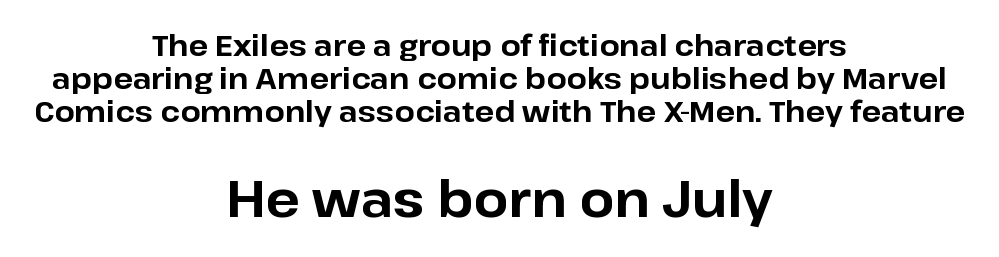
The image shows 50 px bold sans-serif type, upright; set centered, tight line spacing (1.14x), normal letter spacing, not underlined; the second (bottom) block is 1.72x larger; low stroke contrast and a medium x-height.
